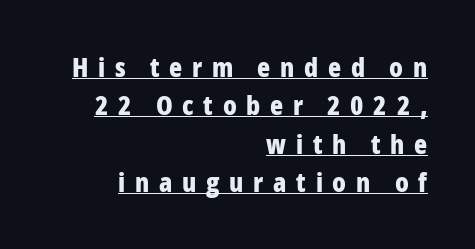
Q: Is the text bold? A: Yes.
Q: Is the text italic (slanted)? A: No, it is upright.
Q: Is the text underlined? A: Yes.
Q: How is the paragraph aligned? A: Right-aligned.
Q: Is the spacing between letters normal or unusually wide? A: Unusually wide.
Q: Is the spacing between lines tight, normal or loose? A: Normal.
